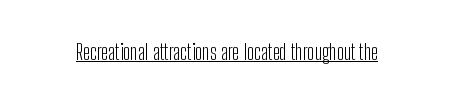
Does a line run under the words? Yes, clearly. Each word holds together tightly as a unit, with standard inter-letter gaps. When letters stand straight like this, we call the style roman or upright. Compared with a typical body face, this is equally light or lighter still.
